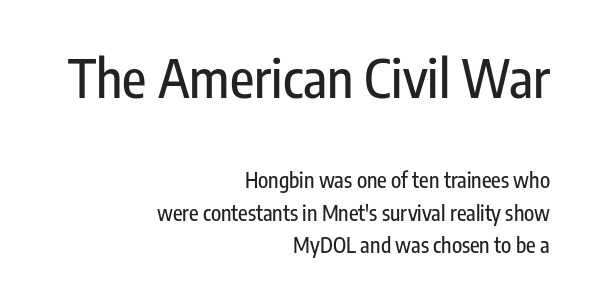
Q: Is the text italic (slanted)? A: No, it is upright.
Q: Is the typeface a serif or a sans-serif typeface? A: Sans-serif.
Q: Is the text underlined? A: No.
Q: How is the paragraph aligned? A: Right-aligned.
Q: Is the spacing between letters normal or unusually wide? A: Normal.
Q: Is the spacing between lines tight, normal or loose? A: Normal.
Q: Which block of text is set in a larger size, the first (top) or the second (bottom)? A: The first (top) one.
Q: Width (condensed, normal, or wide)? A: Condensed.
Q: Stroke contrast? A: Low.
Q: x-height? A: Medium.
Q: Monospaced? A: No.
